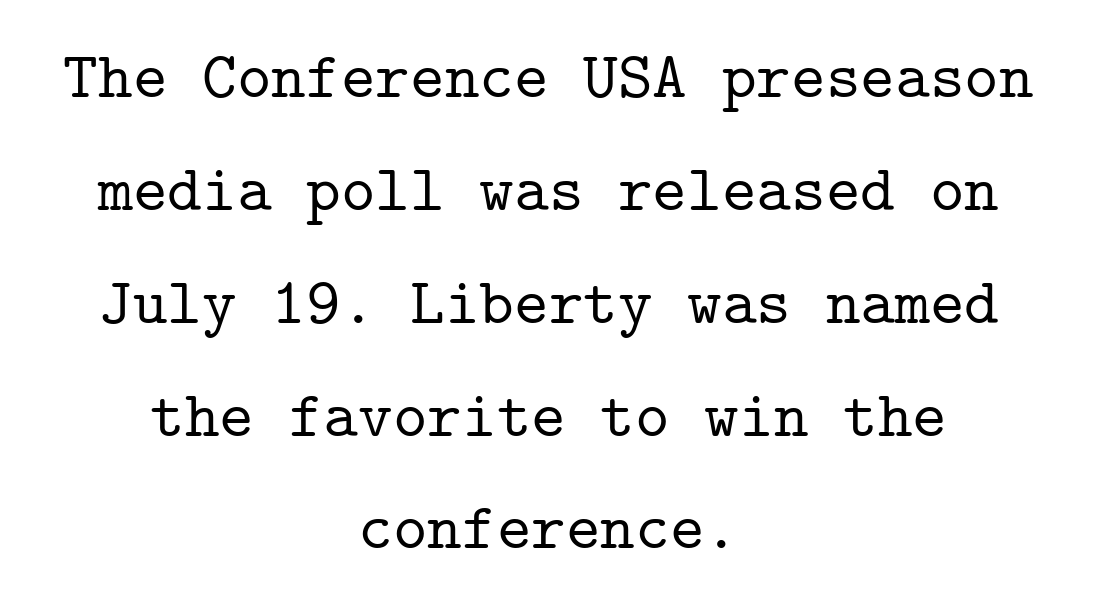
Q: Is the text italic (slanted)? A: No, it is upright.
Q: Is the typeface a serif or a sans-serif typeface? A: Serif.
Q: Is the text underlined? A: No.
Q: How is the paragraph aligned? A: Centered.
Q: Is the spacing between letters normal or unusually wide? A: Normal.
Q: Width (condensed, normal, or wide)? A: Normal.
Q: Stroke contrast? A: Low.
Q: x-height? A: Medium.
Q: Monospaced? A: Yes.
